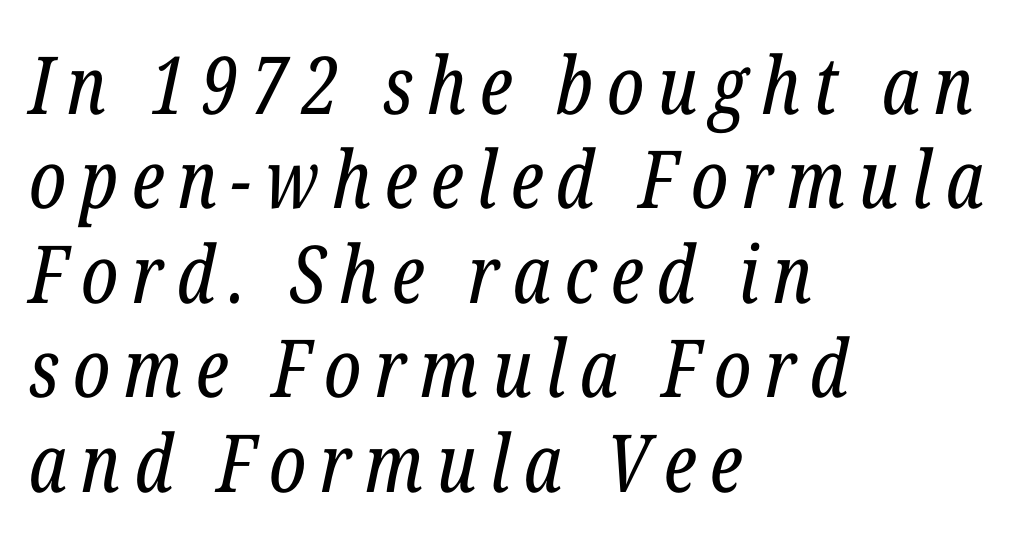
Q: Is the text bold? A: No.
Q: Is the text italic (slanted)? A: Yes, it leans right by about 12 degrees.
Q: Is the typeface a serif or a sans-serif typeface? A: Serif.
Q: Is the text underlined? A: No.
Q: How is the paragraph aligned? A: Left-aligned.
Q: Width (condensed, normal, or wide)? A: Condensed.
Q: Stroke contrast? A: Low.
Q: x-height? A: Medium.
Q: Monospaced? A: No.
